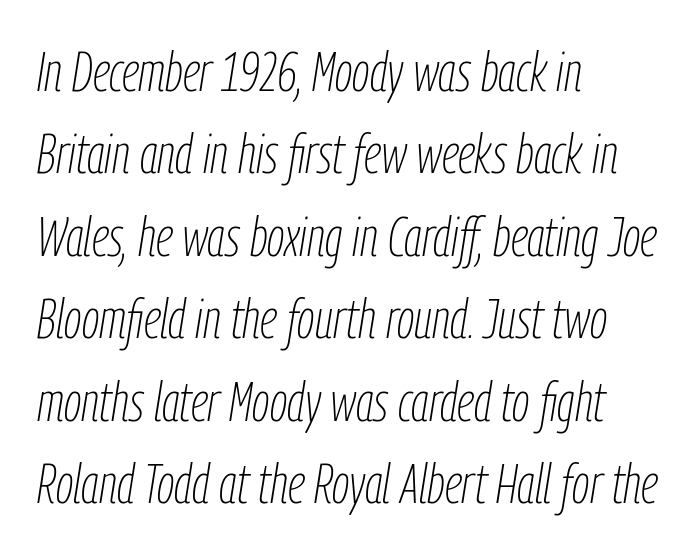
{"italic": "yes", "lean": "right", "slant_degrees": 9, "bold": "no", "weight": "thin", "width": "condensed", "stroke_contrast": "low", "x_height": "medium", "monospaced": "no", "underline": "no", "align": "left", "line_spacing": "normal", "line_spacing_ratio": 1.5, "letter_spacing": "normal", "letter_spacing_em": 0.0, "glyph_px": 55}
